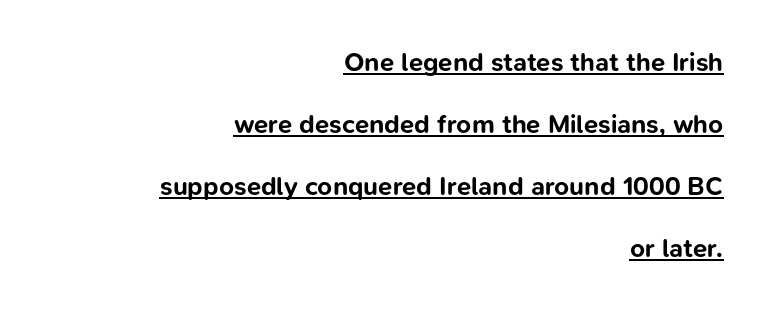
The image shows 26 px bold type, upright; set right-aligned, loose line spacing (2.38x), normal letter spacing, underlined.
